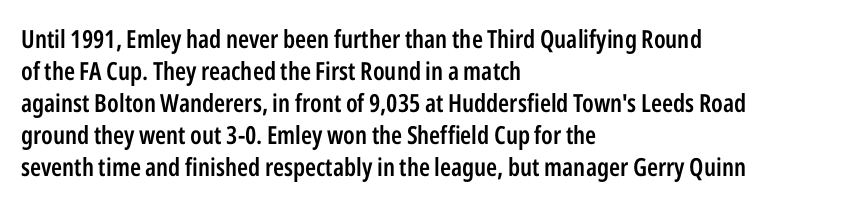
Q: Is the text bold? A: Semi-bold.
Q: Is the text italic (slanted)? A: No, it is upright.
Q: Is the text underlined? A: No.
Q: How is the paragraph aligned? A: Left-aligned.
Q: Is the spacing between letters normal or unusually wide? A: Normal.
Q: Is the spacing between lines tight, normal or loose? A: Normal.
